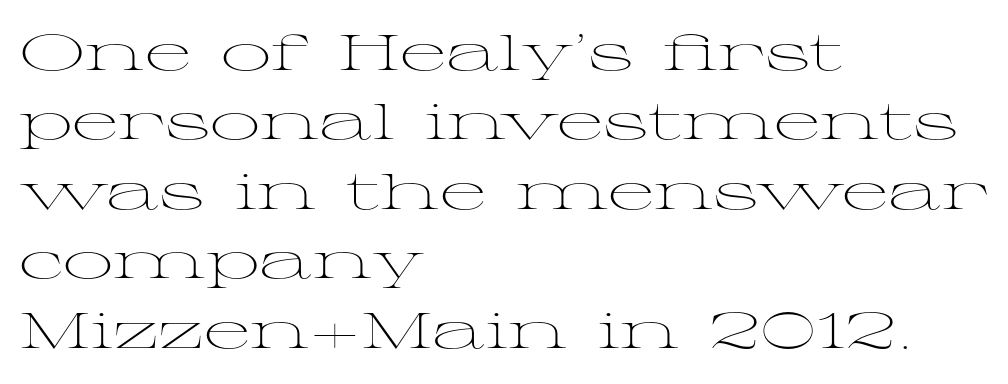
The image shows 50 px light, wide serif type, upright; set left-aligned, normal line spacing (1.39x), normal letter spacing, not underlined; medium stroke contrast and a medium x-height.
